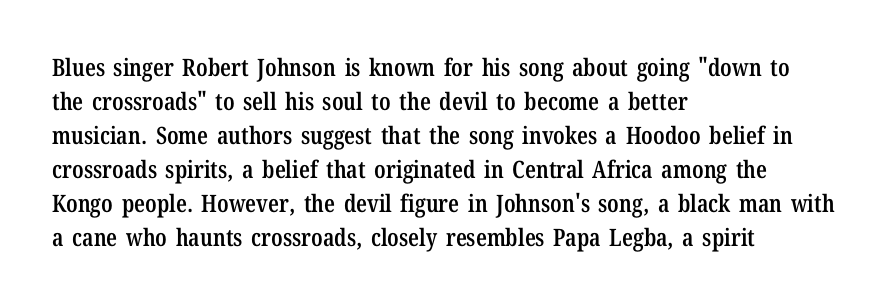
The image shows 24 px text type, upright; set left-aligned, normal line spacing (1.42x), normal letter spacing, not underlined.
